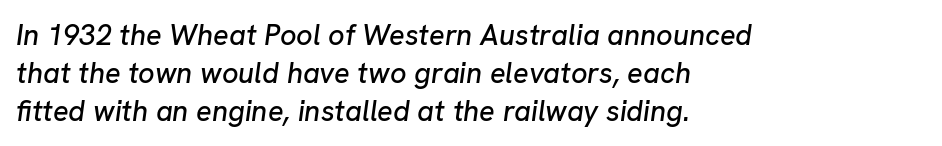
Q: Is the text italic (slanted)? A: Yes, it leans right by about 8 degrees.
Q: Is the text underlined? A: No.
Q: How is the paragraph aligned? A: Left-aligned.
Q: Is the spacing between letters normal or unusually wide? A: Normal.
Q: Is the spacing between lines tight, normal or loose? A: Normal.
Q: Width (condensed, normal, or wide)? A: Normal.
Q: Stroke contrast? A: Low.
Q: x-height? A: Medium.
Q: Monospaced? A: No.
